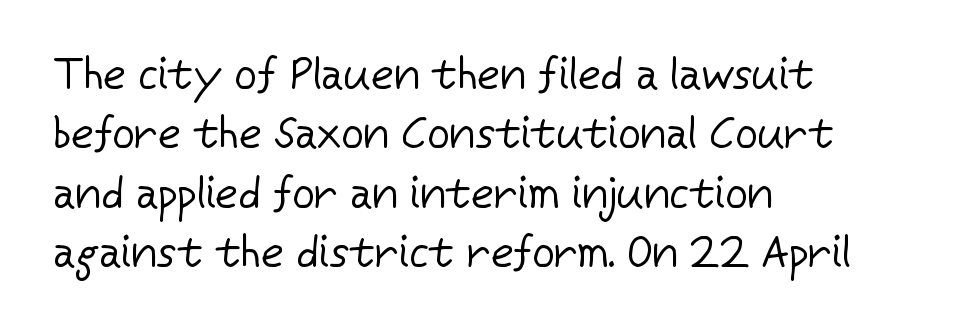
The image shows 44 px regular-weight sans-serif type, upright; set left-aligned, normal line spacing (1.35x), normal letter spacing, not underlined; low stroke contrast and a medium x-height.
